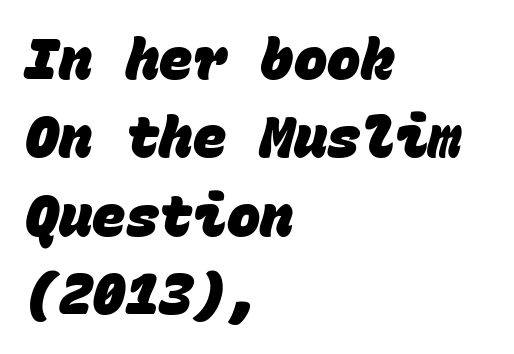
{"serif": "no", "bold": "yes", "weight": "heavy", "width": "normal", "stroke_contrast": "low", "x_height": "large", "monospaced": "yes", "underline": "no", "align": "left", "line_spacing": "normal", "line_spacing_ratio": 1.4, "letter_spacing": "normal", "letter_spacing_em": 0.0, "glyph_px": 56}
